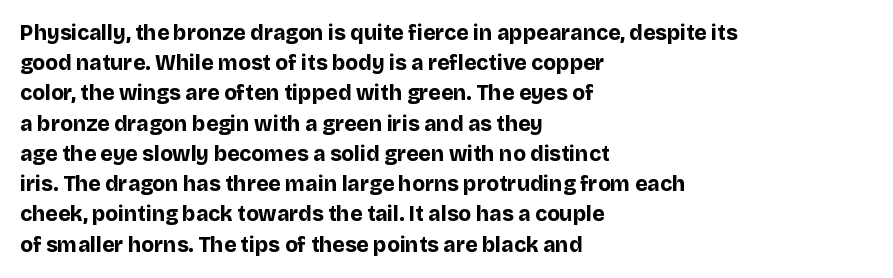
Q: Is the text bold? A: Yes.
Q: Is the text italic (slanted)? A: No, it is upright.
Q: Is the text underlined? A: No.
Q: How is the paragraph aligned? A: Left-aligned.
Q: Is the spacing between letters normal or unusually wide? A: Normal.
Q: Is the spacing between lines tight, normal or loose? A: Normal.
